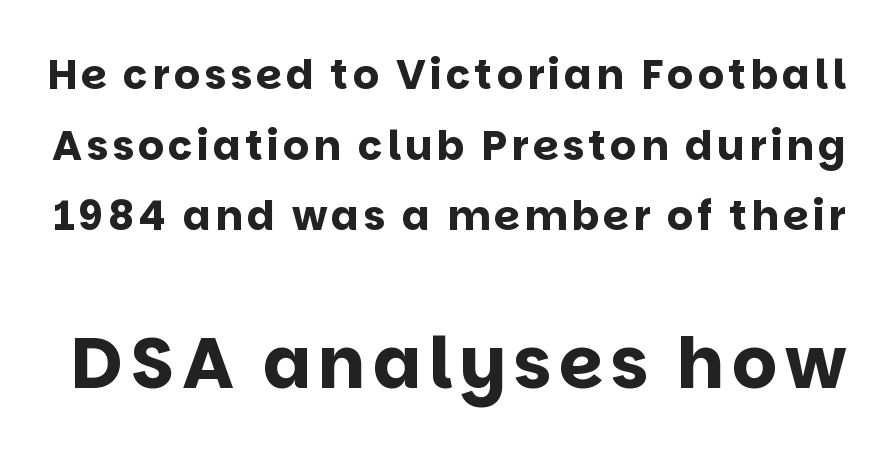
The image shows 71 px bold sans-serif type, upright; set line spacing 1.72x, not underlined; the second (bottom) block is 1.73x larger; low stroke contrast and a large x-height.
